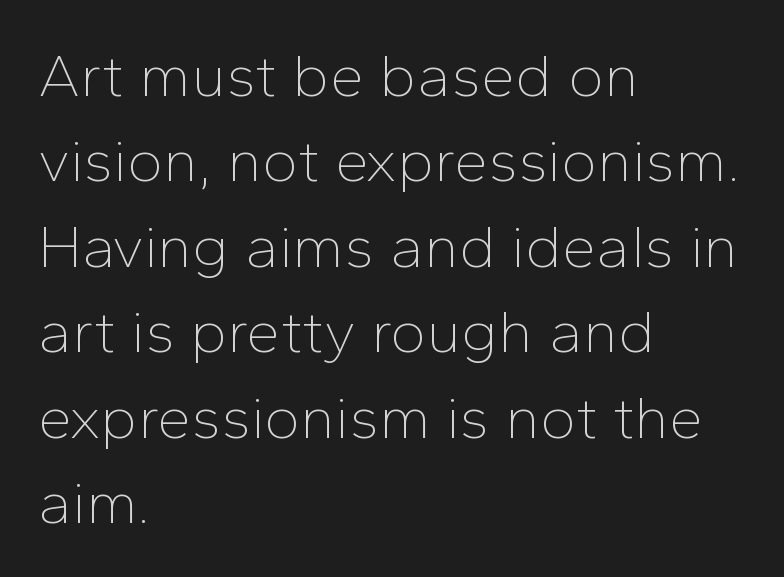
Character widths vary here, with narrow letters taking less room than wide ones. Nobody drew a line under any word here. Each stroke keeps to a modest, everyday thickness or less. Inter-character spacing is left at the font's built-in metrics. Vertically, the passage feels balanced, rows spaced as you'd expect. Rendered with straight, roman letterforms.
